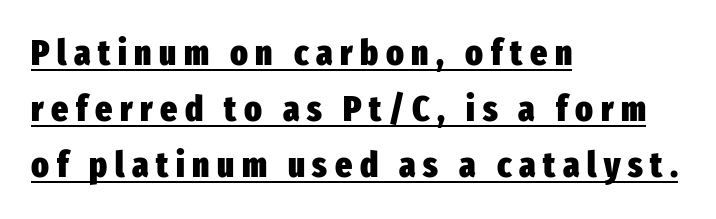
Q: Is the text bold? A: Yes.
Q: Is the text italic (slanted)? A: No, it is upright.
Q: Is the typeface a serif or a sans-serif typeface? A: Sans-serif.
Q: Is the text underlined? A: Yes.
Q: How is the paragraph aligned? A: Left-aligned.
Q: Is the spacing between letters normal or unusually wide? A: Unusually wide.
Q: Is the spacing between lines tight, normal or loose? A: Normal.
Q: Width (condensed, normal, or wide)? A: Condensed.
Q: Stroke contrast? A: Low.
Q: x-height? A: Medium.
Q: Monospaced? A: No.
